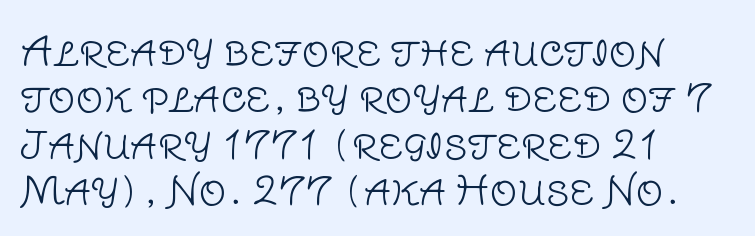
Layout note: lines flush left. Think of a printed novel: that variable character pitch is what you see here. Think standard paragraph weight, or any step lighter than that. Inter-character spacing is left at the font's built-in metrics.
